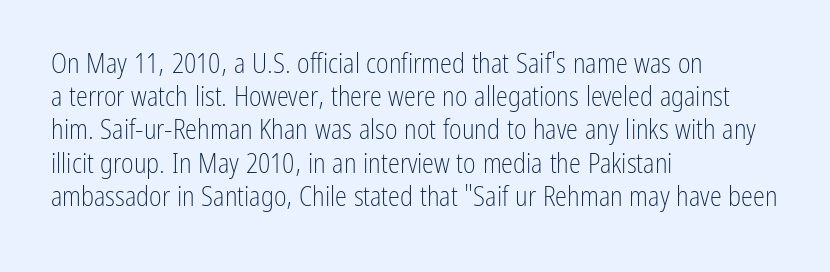
Q: Is the text bold? A: No.
Q: Is the text italic (slanted)? A: No, it is upright.
Q: Is the text underlined? A: No.
Q: How is the paragraph aligned? A: Left-aligned.
Q: Is the spacing between letters normal or unusually wide? A: Normal.
